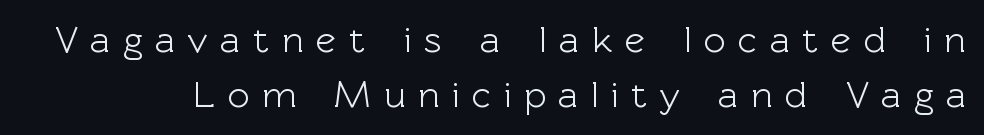
This block has exactly the height ordinary leading produces. Each word looks stretched out because of the extra space between its letters. The characters display no serif detailing; their extremities are plain. A typesetter would call this proportional, since set widths differ per character.
